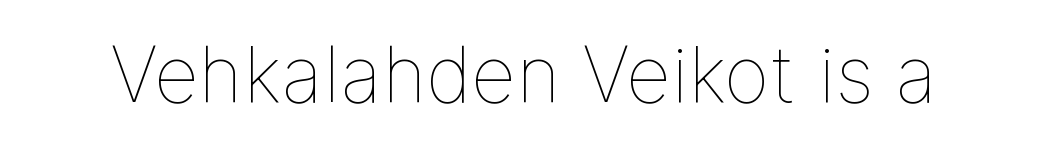
Descenders hang freely into open space. Compared with a typical body face, this is equally light or lighter still. These lines are rendered in a variable-pitch font. Posture: vertical. Tracking value appears to be zero — textbook default spacing.
